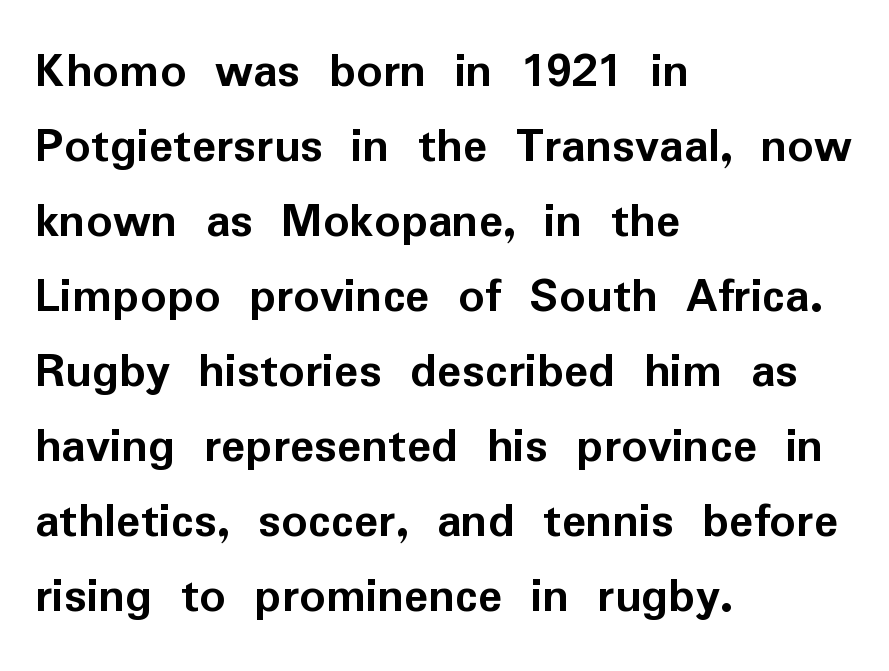
The image shows 51 px semibold sans-serif type, upright; set left-aligned, normal line spacing (1.47x), normal letter spacing, not underlined; low stroke contrast and a medium x-height.
